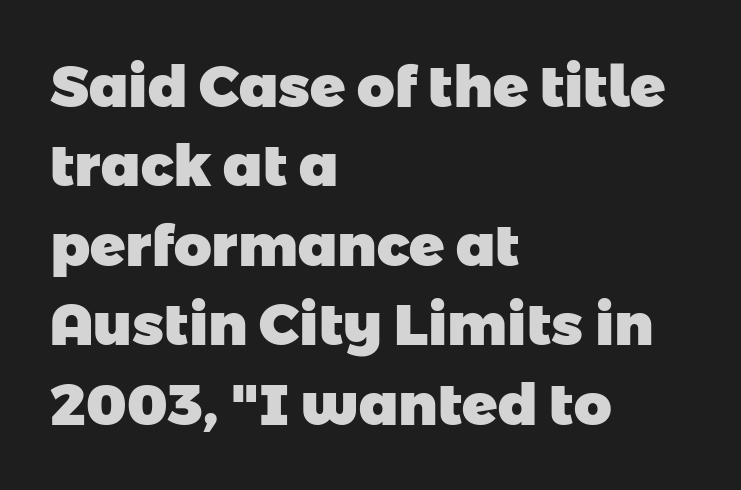
The image shows 58 px heavy sans-serif type; set left-aligned, normal line spacing (1.37x), normal letter spacing, not underlined; low stroke contrast and a medium x-height.
